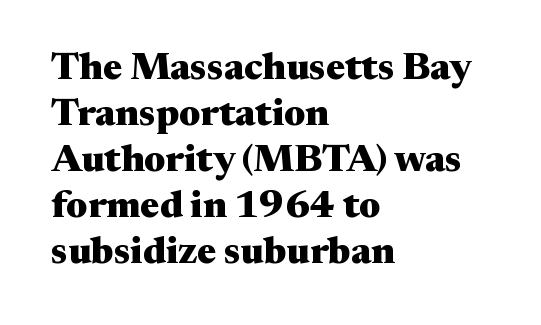
{"serif": "yes", "italic": "no", "bold": "yes", "weight": "heavy", "width": "wide", "stroke_contrast": "medium", "x_height": "medium", "monospaced": "no", "underline": "no", "align": "left", "line_spacing_ratio": 1.21, "letter_spacing": "normal", "letter_spacing_em": 0.0, "glyph_px": 38}
